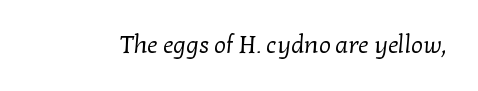
The image shows 24 px text type; set normal letter spacing, not underlined.
